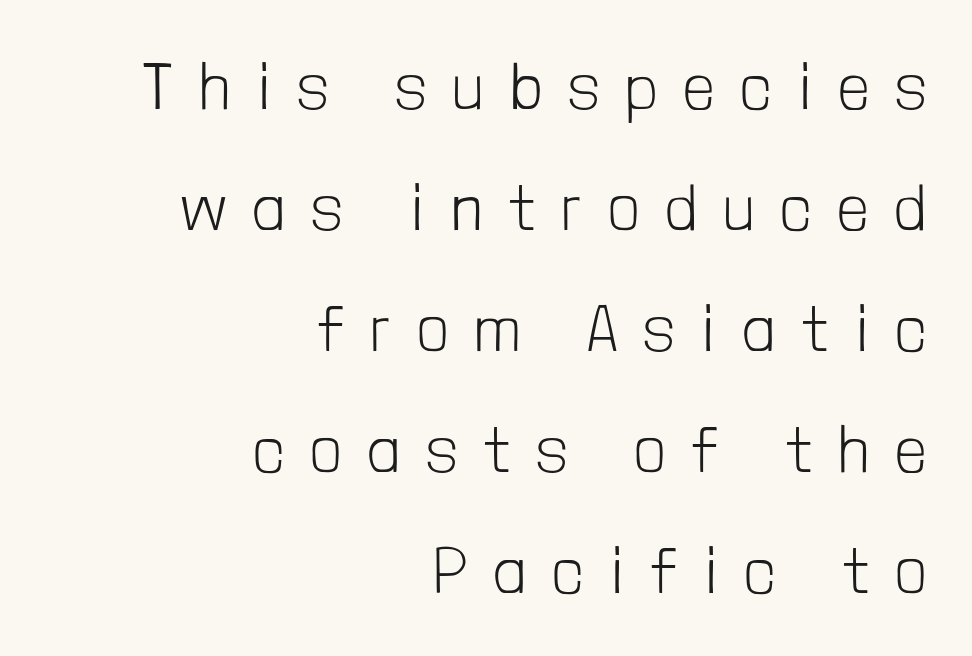
{"serif": "no", "italic": "no", "bold": "no", "weight": "light", "width": "condensed", "stroke_contrast": "low", "x_height": "medium", "monospaced": "no", "underline": "no", "align": "right", "line_spacing_ratio": 1.86, "letter_spacing": "wide", "letter_spacing_em": 0.43, "glyph_px": 65}
